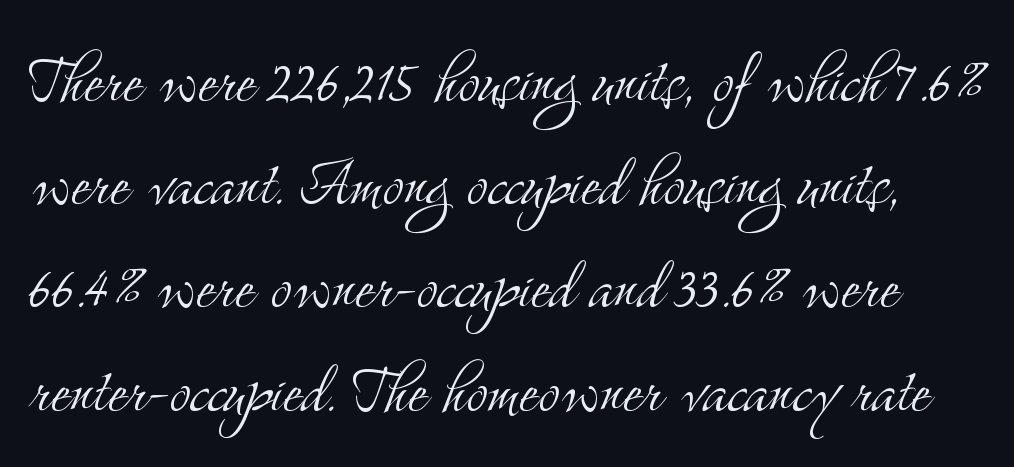
Unmarked baselines from the first word to the last. The font sits on the lighter half of the weight spectrum, regular included. Words appear dense and cohesive because spacing is normal. Type style note: has serifs.
